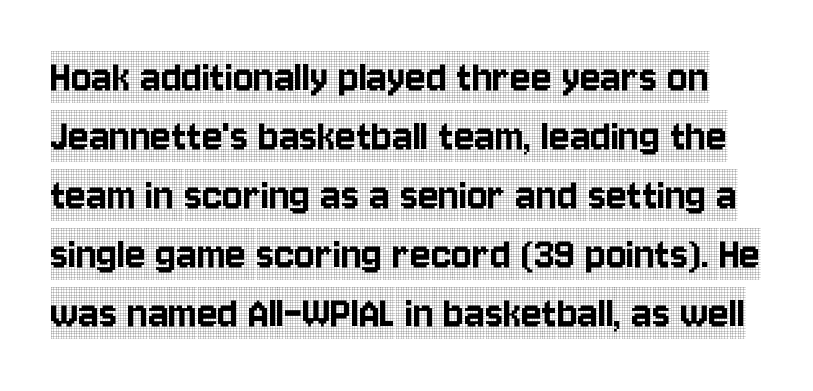
The tracking reads as untouched default to a designer's eye. Unmarked baselines from the first word to the last. Spacing verdict: proportional, widths tailored to each character. In terms of posture, this sample is upright.
